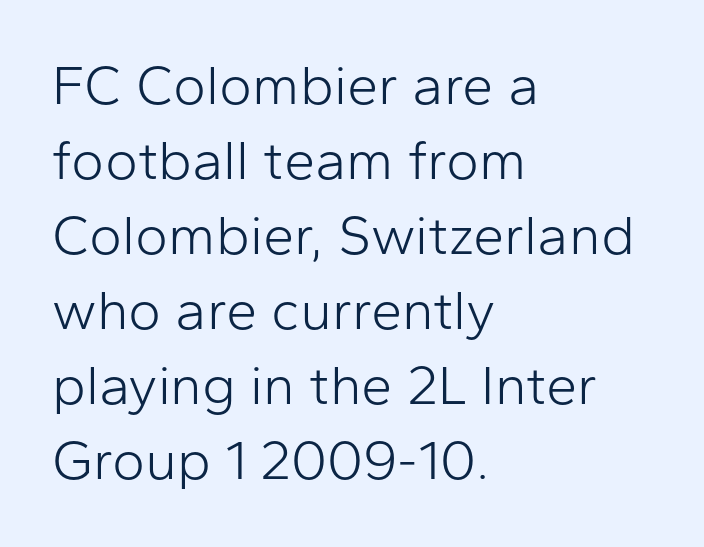
Serifs: no, the terminals of the letterforms are clean. The lines are quadded left. Clear beneath every line of the passage. Heft: none added — not bold. The font's upright variant was chosen for this text.
